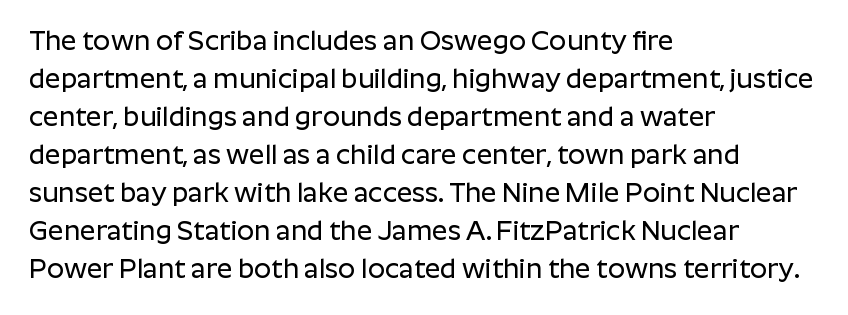
Every stem runs plumb, perpendicular to the baseline. No extra tracking has been applied to these lines. Students, observe: this is what conventionally led text looks like. The rendering anchors every line to the left-hand side. Just letters on the line, the space beneath them empty.
